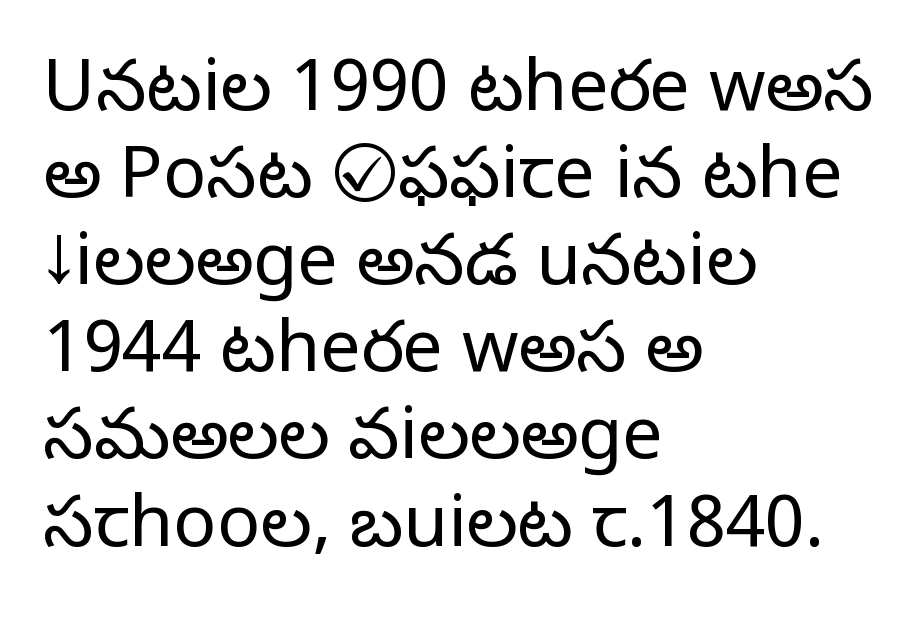
The type is set solid horizontally, with unmodified tracking. The typeface chosen for these lines omits serifs. Ascenders rise straight up at ninety degrees. Plain, unruled lines of type.
